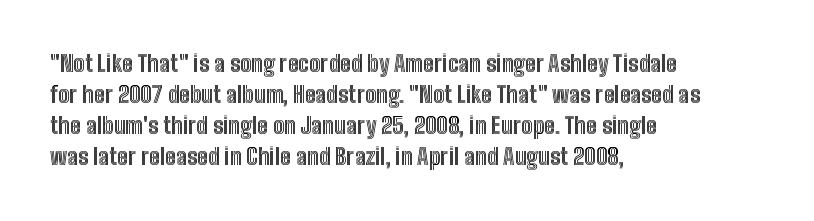
No italicization has been applied; the sample stays upright. The text block is weighted toward the left margin, trailing off unevenly rightward. Each row of text sits above clean, open space. Leading matches the norm, producing a regular column. Nobody touched the tracking dial on this one.
